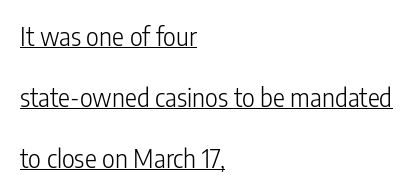
Q: Is the text bold? A: No.
Q: Is the text italic (slanted)? A: No, it is upright.
Q: Is the text underlined? A: Yes.
Q: How is the paragraph aligned? A: Left-aligned.
Q: Is the spacing between letters normal or unusually wide? A: Normal.
Q: Is the spacing between lines tight, normal or loose? A: Loose.
